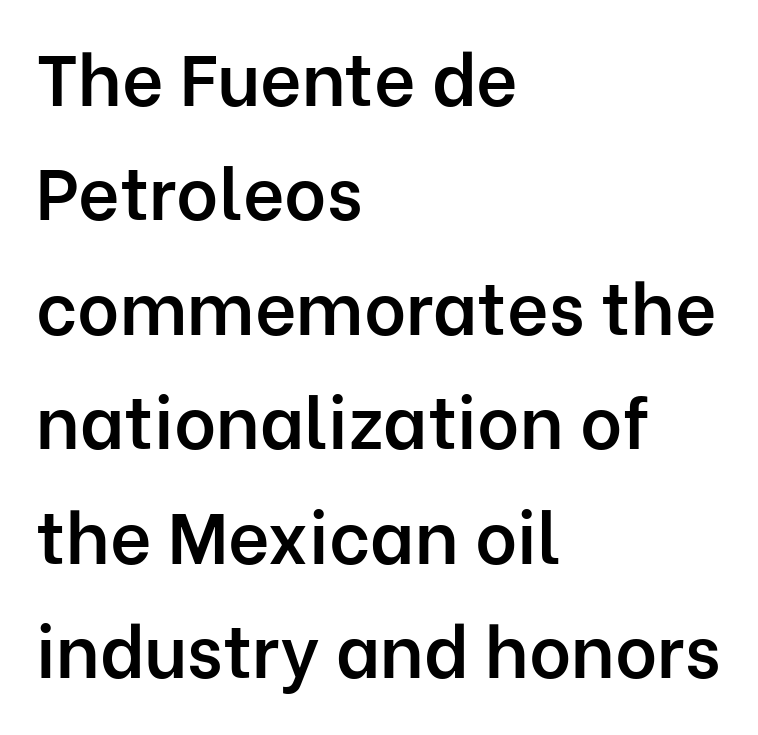
A roman cut, with each character standing at attention. Regarding leading, the lines here are spaced in the standard way. Each line starts at the same left margin while the right side varies. Nobody drew a line under any word here. The rendering uses a semibold face; strokes are thickened but not to full bold. Short note: letters normally spaced.
